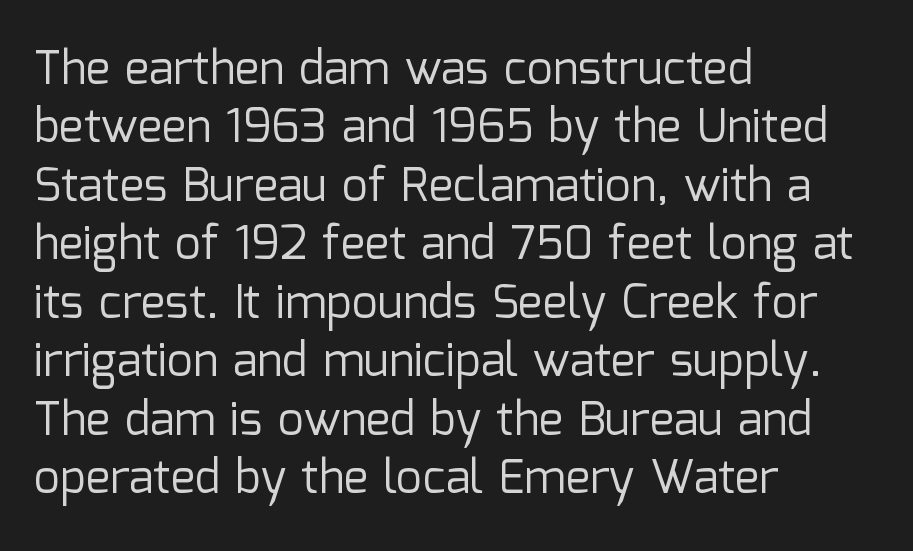
The image shows 46 px regular-weight sans-serif type, upright; set left-aligned, normal line spacing (1.27x), normal letter spacing, not underlined; low stroke contrast and a medium x-height.
